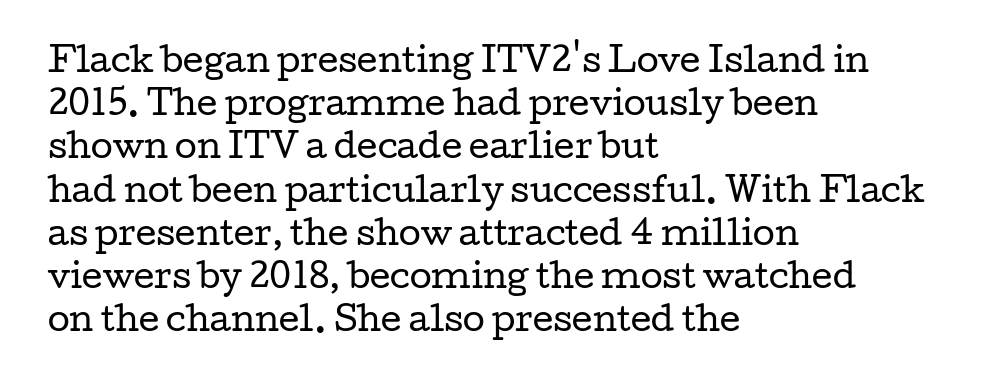
Caption: multi-line text, flush left, ragged right. Compared with typical paragraphs, the rows here are spaced about the same. Weight class: somewhere from thin through regular. These lines are composed in type with serifs. A bare baseline throughout the passage. Standard letterfit; no display-style spreading of the glyphs.
